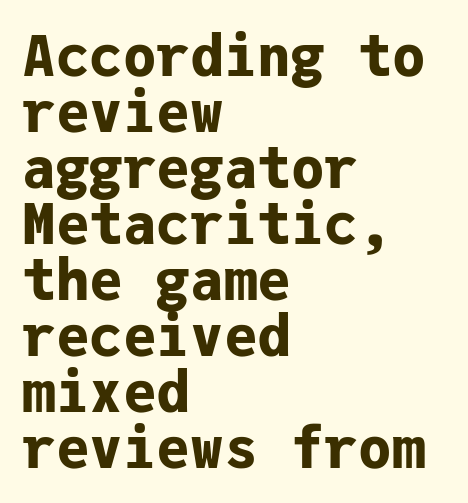
The image shows 56 px bold sans-serif type, upright, monospaced; set left-aligned, tight line spacing (1.0x), normal letter spacing, not underlined; low stroke contrast and a medium x-height.
